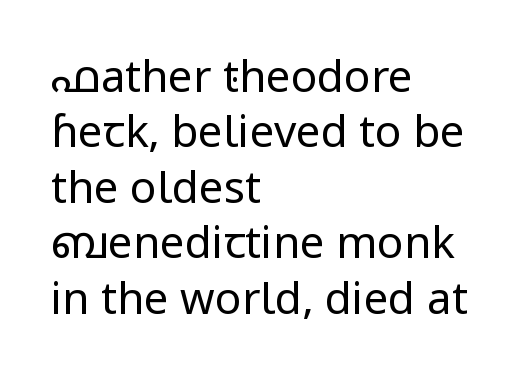
Short note: letters normally spaced. Only glyphs here, with clear space below each row. A typesetter would call this proportional, since set widths differ per character. Casual observation: everything's shoved over to the left. These lines sit exactly where default settings would place them. This is the regular roman posture of the typeface.
